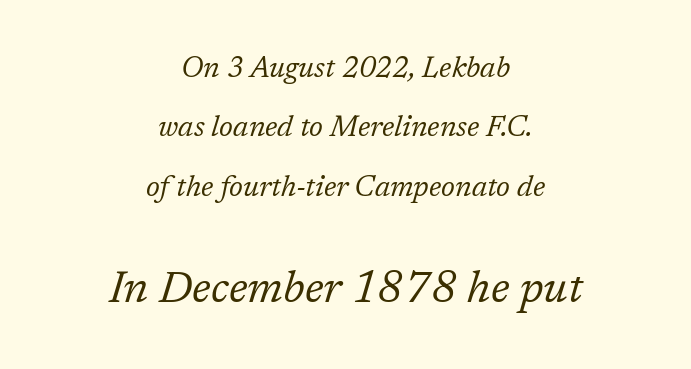
{"serif": "yes", "italic": "yes", "lean": "right", "slant_degrees": 17, "bold": "no", "weight": "regular", "width": "normal", "stroke_contrast": "low", "x_height": "medium", "monospaced": "no", "underline": "no", "align": "center", "line_spacing": "loose", "line_spacing_ratio": 2.05, "letter_spacing": "normal", "letter_spacing_em": 0.0, "larger_block": "second", "size_ratio": 1.52, "glyph_px": 44}
